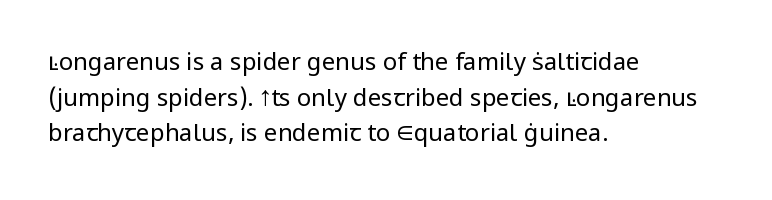
No italicization has been applied; the sample stays upright. Each line starts at the same left margin while the right side varies. Weight: regular or lighter. Compared with typical paragraphs, the rows here are spaced about the same. No extra tracking has been applied to these lines. Any mark beneath the type? The region is blank.
